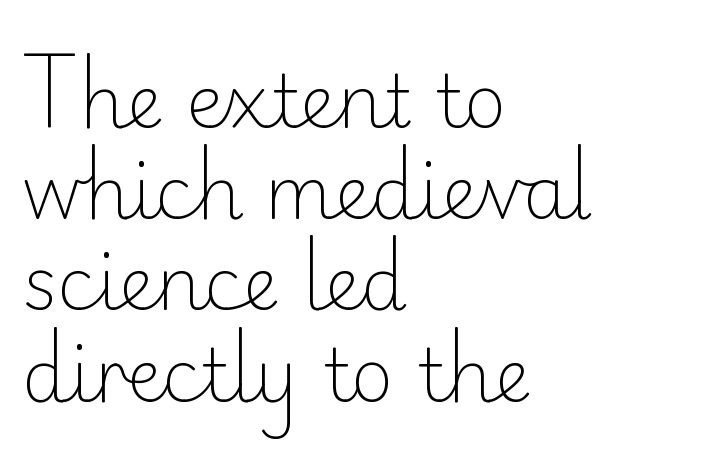
Q: Is the text bold? A: No.
Q: Is the text italic (slanted)? A: No, it is upright.
Q: Is the typeface a serif or a sans-serif typeface? A: Sans-serif.
Q: Is the text underlined? A: No.
Q: How is the paragraph aligned? A: Left-aligned.
Q: Is the spacing between letters normal or unusually wide? A: Normal.
Q: Is the spacing between lines tight, normal or loose? A: Normal.
Q: Width (condensed, normal, or wide)? A: Normal.
Q: Stroke contrast? A: Low.
Q: x-height? A: Small.
Q: Monospaced? A: No.
